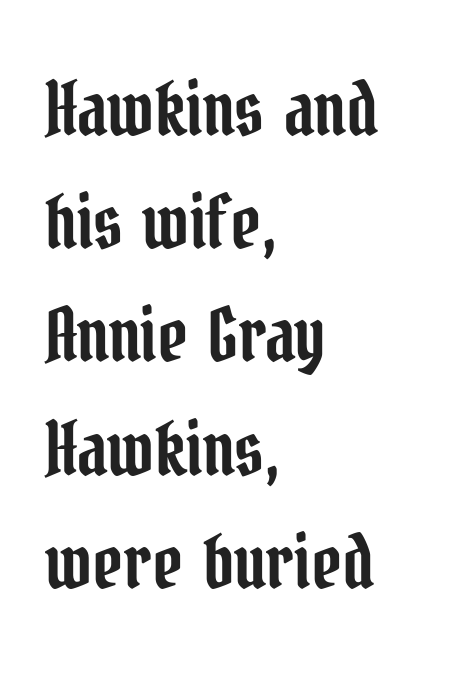
The image shows 74 px condensed serif type, upright; set left-aligned, normal line spacing (1.53x), normal letter spacing, not underlined; low stroke contrast and a medium x-height.
